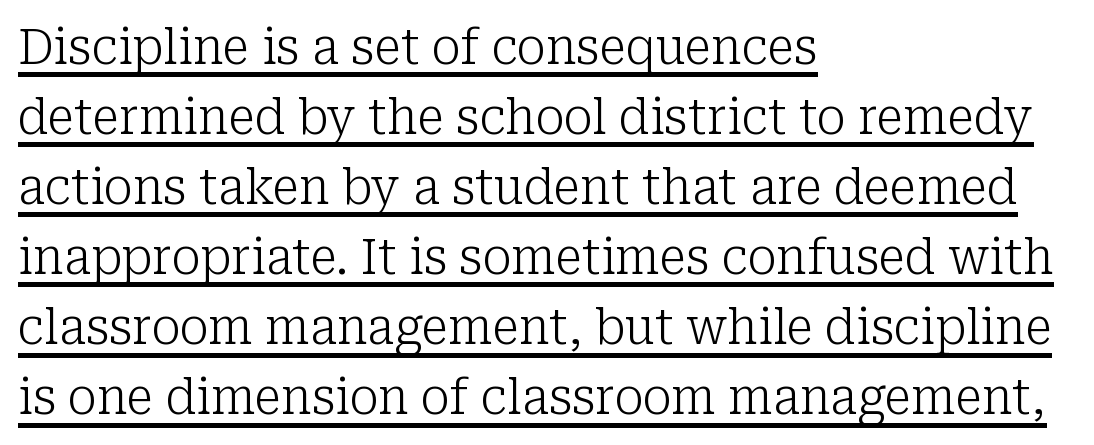
The image shows 49 px light serif type, upright; set left-aligned, normal line spacing (1.43x), normal letter spacing, underlined; low stroke contrast and a medium x-height.
